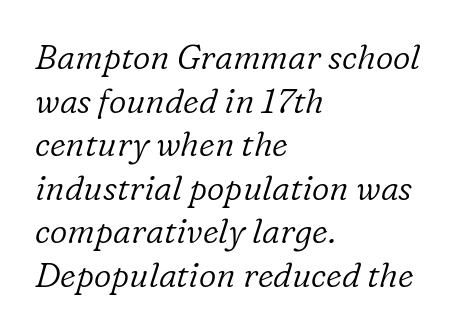
Caption: standard tracking, unaltered. Here the designer chose a conventional face with non-uniform glyph widths. Emphasis-style slanted type is in use. The letters look calm and open, with moderate or lighter stems. These lines are set flush left with a ragged right edge. This rendering employs a face with finishing strokes, i.e., a serif.
